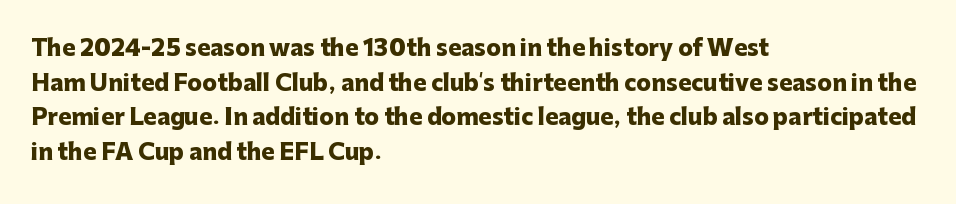
Q: Is the text bold? A: Yes.
Q: Is the text italic (slanted)? A: No, it is upright.
Q: Is the text underlined? A: No.
Q: How is the paragraph aligned? A: Left-aligned.
Q: Is the spacing between letters normal or unusually wide? A: Normal.
Q: Is the spacing between lines tight, normal or loose? A: Normal.
